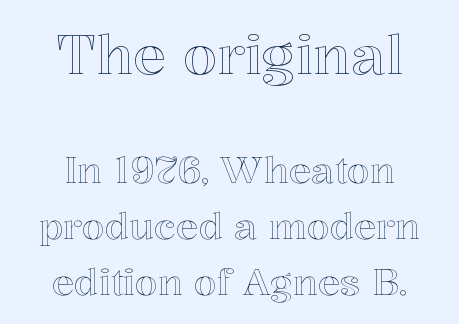
Descenders hang freely into open space. How are the letters spaced? Ordinarily, with no added tracking. In CSS terms this would be text-align: center. The passage shown begins with its larger block and ends with its smaller one. Posture: straight, roman, zero tilt.
